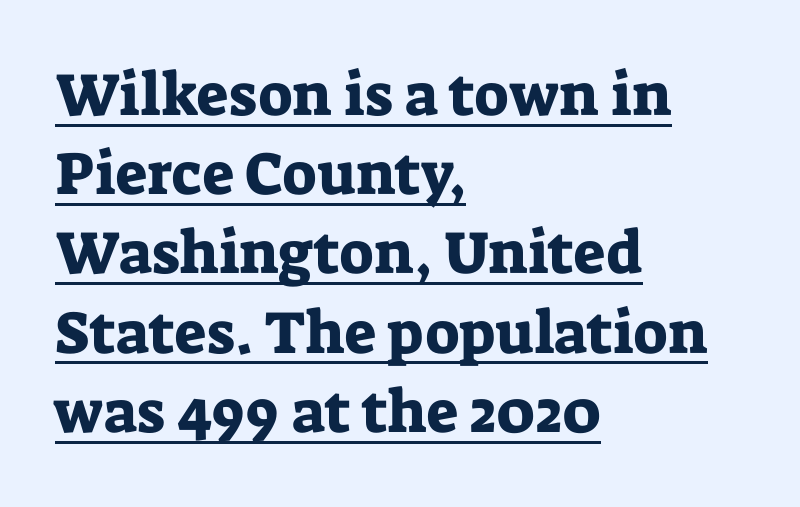
The lettering is marked with a stroke running underneath it. To sum up the face: it has serifs. Looks like regular typesetting: each glyph gets only the width it needs. Nobody touched the tracking dial on this one.
